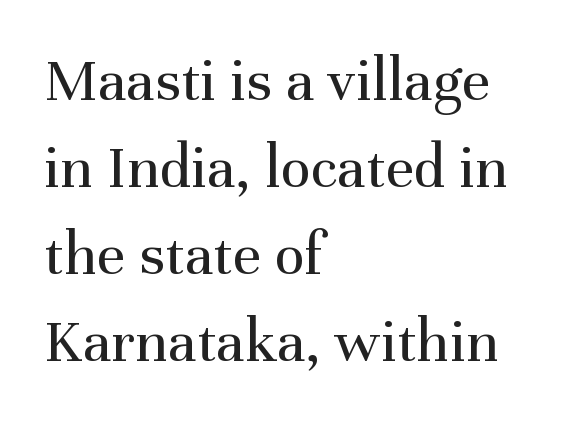
Q: Is the text bold? A: No.
Q: Is the text italic (slanted)? A: No, it is upright.
Q: Is the typeface a serif or a sans-serif typeface? A: Serif.
Q: Is the text underlined? A: No.
Q: How is the paragraph aligned? A: Left-aligned.
Q: Is the spacing between letters normal or unusually wide? A: Normal.
Q: Is the spacing between lines tight, normal or loose? A: Normal.
Q: Width (condensed, normal, or wide)? A: Normal.
Q: Stroke contrast? A: Medium.
Q: x-height? A: Medium.
Q: Monospaced? A: No.
